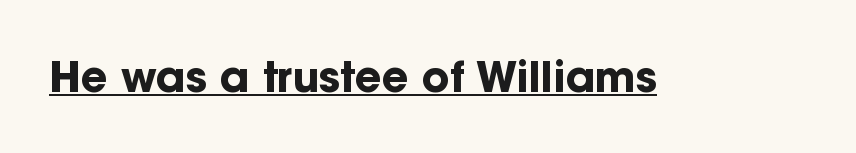
The image shows 42 px bold sans-serif type, upright; set normal letter spacing, underlined; low stroke contrast and a medium x-height.
